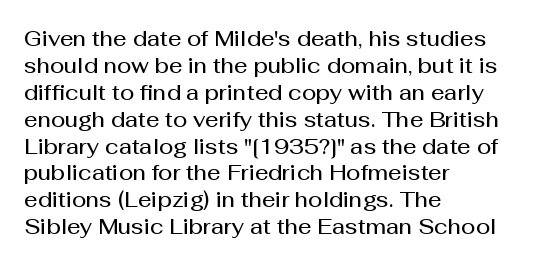
Q: Is the text bold? A: Semi-bold.
Q: Is the text italic (slanted)? A: No, it is upright.
Q: Is the text underlined? A: No.
Q: How is the paragraph aligned? A: Left-aligned.
Q: Is the spacing between letters normal or unusually wide? A: Normal.
Q: Is the spacing between lines tight, normal or loose? A: Normal.
